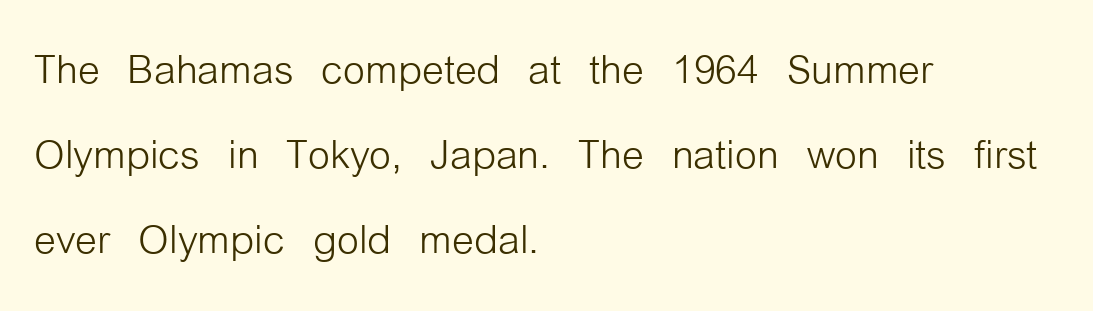
The rendering uses natural spacing where letterforms have individual widths. Only glyphs here, with clear space below each row. Horizontal alignment here is leftward, the default for most running prose. The specimen reads as upright at a glance. Observe the ordinary spacing: letters are neighbours, not strangers. No feet cap the strokes, marking this as sans-serif type.
